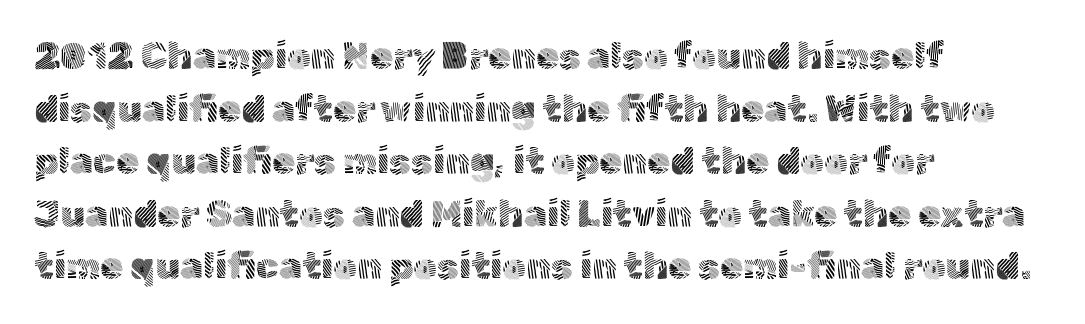
Whoever set this chose a conventional vertical rhythm. Each word holds together tightly as a unit, with standard inter-letter gaps. Ink coverage per letter is moderate at most. Varying glyph widths throughout — classic text-font behaviour. The font family rendered here belongs to the sans-serif group. The setting favours the left margin, as ordinary paragraphs usually do.
